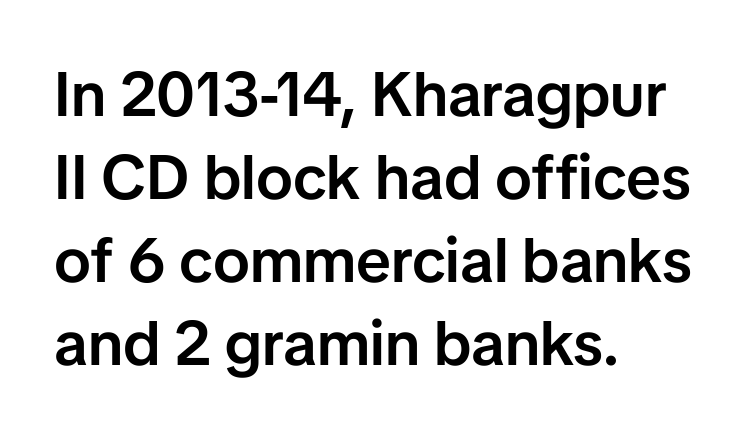
Is this a fixed-width face? No — the glyphs have proportional, varying widths. The string is rendered with underlining switched off. A bit beefed up — I'd call it semibold rather than bold. You can tell it's not italic because the verticals are truly vertical. One glance says typical: line gaps are just what's usual.
